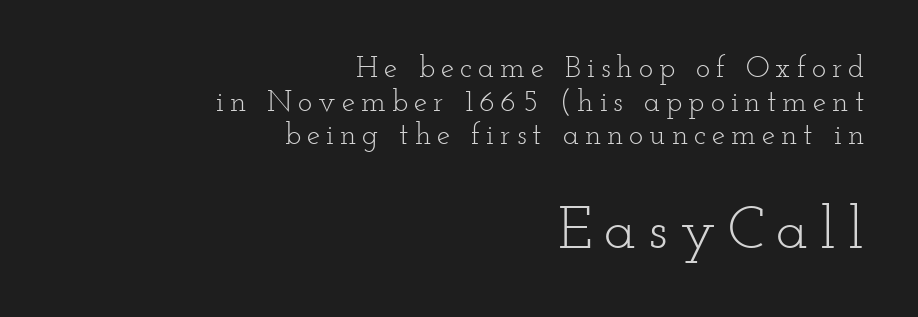
{"serif": "yes", "italic": "no", "bold": "no", "weight": "light", "width": "wide", "stroke_contrast": "low", "x_height": "small", "monospaced": "no", "underline": "no", "align": "right", "line_spacing": "tight", "line_spacing_ratio": 1.12, "letter_spacing": "wide", "letter_spacing_em": 0.2, "larger_block": "second", "size_ratio": 2.0, "glyph_px": 60}
